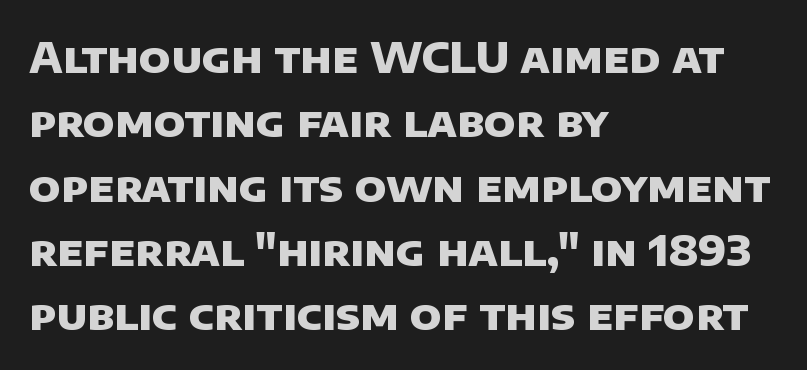
Q: Is the text bold? A: Yes.
Q: Is the typeface a serif or a sans-serif typeface? A: Sans-serif.
Q: Is the text underlined? A: No.
Q: How is the paragraph aligned? A: Left-aligned.
Q: Is the spacing between letters normal or unusually wide? A: Normal.
Q: Is the spacing between lines tight, normal or loose? A: Normal.
Q: Width (condensed, normal, or wide)? A: Normal.
Q: Stroke contrast? A: Low.
Q: x-height? A: Large.
Q: Monospaced? A: No.
